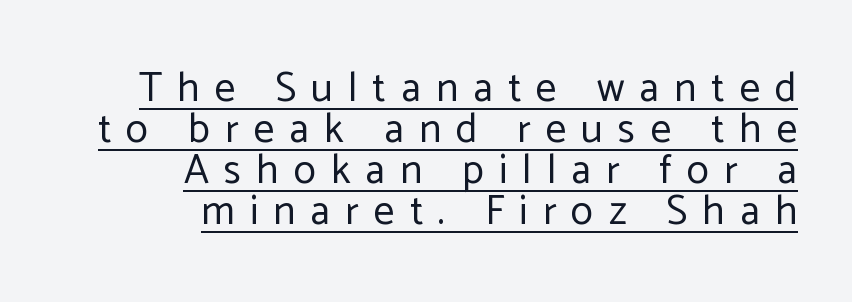
The image shows 41 px regular-weight sans-serif type, upright; set right-aligned, tight line spacing (1.0x), unusually wide letter spacing (+0.37 em), underlined; low stroke contrast and a medium x-height.
